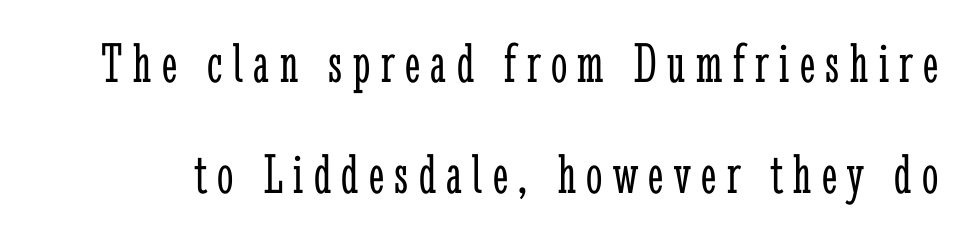
Q: Is the text bold? A: No.
Q: Is the text italic (slanted)? A: No, it is upright.
Q: Is the typeface a serif or a sans-serif typeface? A: Serif.
Q: Is the text underlined? A: No.
Q: Is the spacing between lines tight, normal or loose? A: Loose.
Q: Width (condensed, normal, or wide)? A: Condensed.
Q: Stroke contrast? A: Low.
Q: x-height? A: Medium.
Q: Monospaced? A: No.
